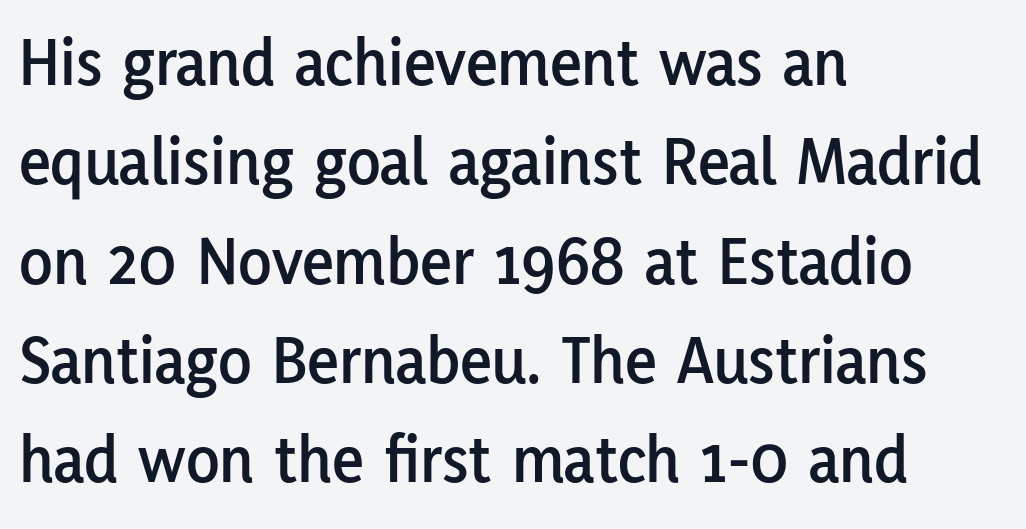
{"serif": "no", "italic": "no", "width": "normal", "stroke_contrast": "low", "x_height": "medium", "monospaced": "no", "underline": "no", "align": "left", "line_spacing": "normal", "line_spacing_ratio": 1.44, "letter_spacing": "normal", "letter_spacing_em": 0.0, "glyph_px": 69}
